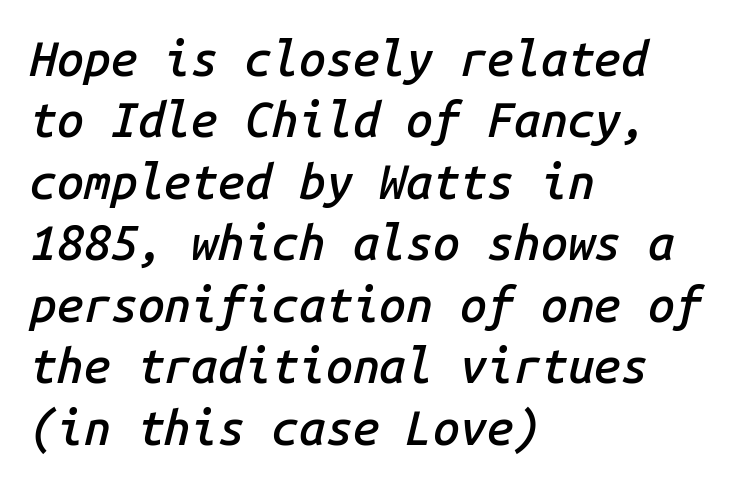
Does extra space separate the letters? No, they use regular spacing. Rendered with sloped, italic letterforms. Stroke thickness is moderately raised; the sample reads as semibold. The glyphs are unaccompanied by any horizontal stroke below them. Which margin do the lines hug? The left one — the right edge is uneven. A normal amount of white space separates one row of letters from the next.
